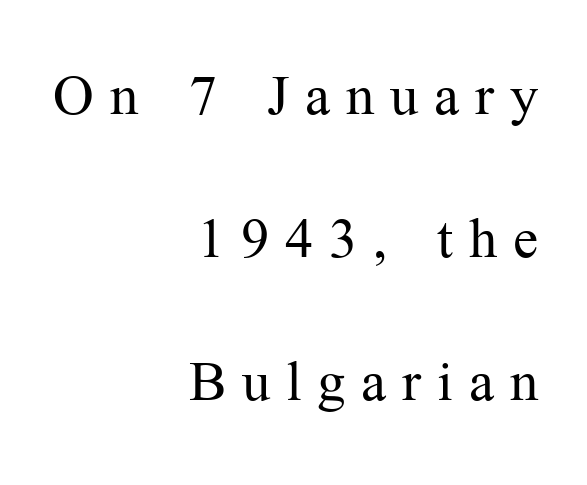
Does extra space separate the letters? Yes, quite a lot of it. Which margin do the lines hug? The right one — the left edge is uneven. Regarding leading, the lines here are spaced well apart. Italic: no, the glyphs are upright roman. Stroke mass is kept to a normal reading level or below.
